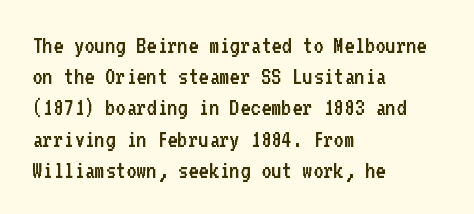
{"italic": "no", "bold": "no", "underline": "no", "align": "left", "line_spacing": "normal", "line_spacing_ratio": 1.25, "letter_spacing": "normal", "letter_spacing_em": 0.0, "glyph_px": 25}
